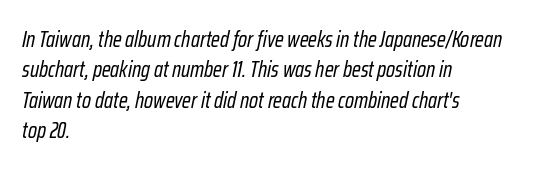
The image shows 22 px text type, italic (leaning right); set left-aligned, normal line spacing (1.38x), normal letter spacing, not underlined.
